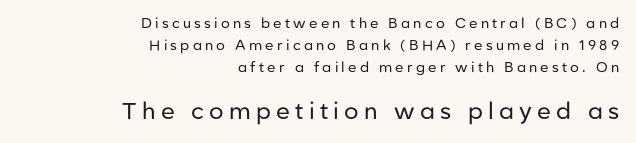
Q: Is the text bold? A: No.
Q: Is the text italic (slanted)? A: No, it is upright.
Q: Is the text underlined? A: No.
Q: How is the paragraph aligned? A: Right-aligned.
Q: Is the spacing between letters normal or unusually wide? A: Unusually wide.
Q: Is the spacing between lines tight, normal or loose? A: Normal.
Q: Which block of text is set in a larger size, the first (top) or the second (bottom)? A: The second (bottom) one.
